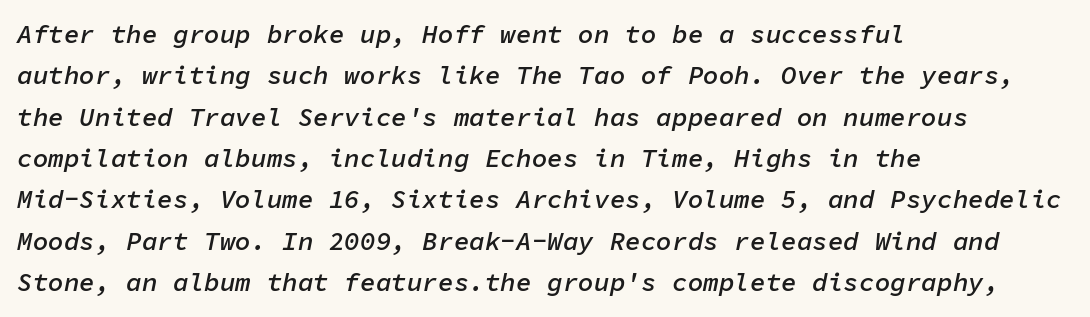
{"italic": "yes", "lean": "right", "slant_degrees": 11, "bold": "semi", "underline": "no", "align": "left", "line_spacing": "normal", "line_spacing_ratio": 1.59, "letter_spacing": "normal", "letter_spacing_em": 0.0, "glyph_px": 26}
